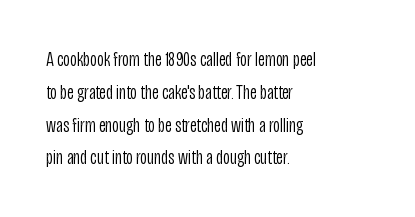
The image shows 21 px text type, upright; set left-aligned, normal line spacing (1.56x), normal letter spacing, not underlined.
